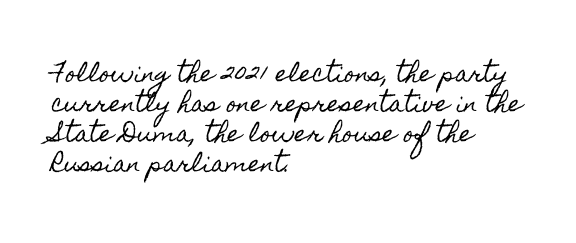
The image shows 22 px text type; set left-aligned, normal line spacing (1.37x), normal letter spacing, not underlined.
